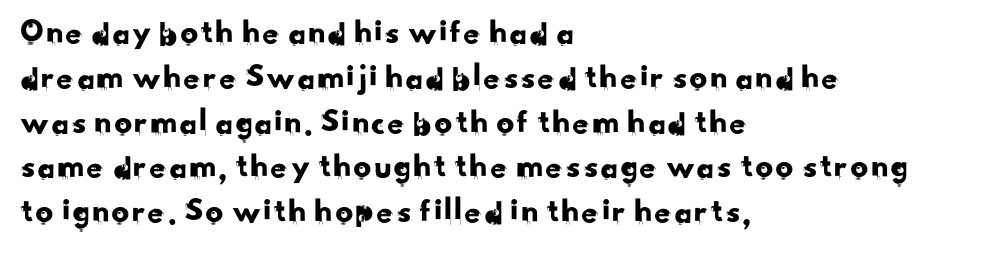
{"serif": "no", "width": "normal", "stroke_contrast": "low", "x_height": "small", "monospaced": "no", "underline": "no", "align": "left", "line_spacing": "normal", "line_spacing_ratio": 1.28, "letter_spacing": "normal", "letter_spacing_em": 0.0, "glyph_px": 35}
